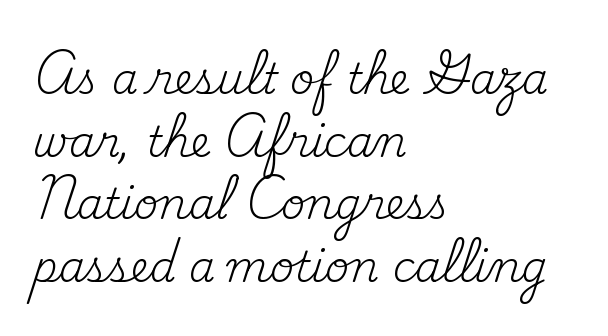
Q: Is the text bold? A: No.
Q: Is the text italic (slanted)? A: Yes.
Q: Is the typeface a serif or a sans-serif typeface? A: Serif.
Q: Is the text underlined? A: No.
Q: How is the paragraph aligned? A: Left-aligned.
Q: Is the spacing between letters normal or unusually wide? A: Normal.
Q: Is the spacing between lines tight, normal or loose? A: Normal.
Q: Width (condensed, normal, or wide)? A: Normal.
Q: Stroke contrast? A: Medium.
Q: x-height? A: Small.
Q: Monospaced? A: No.
